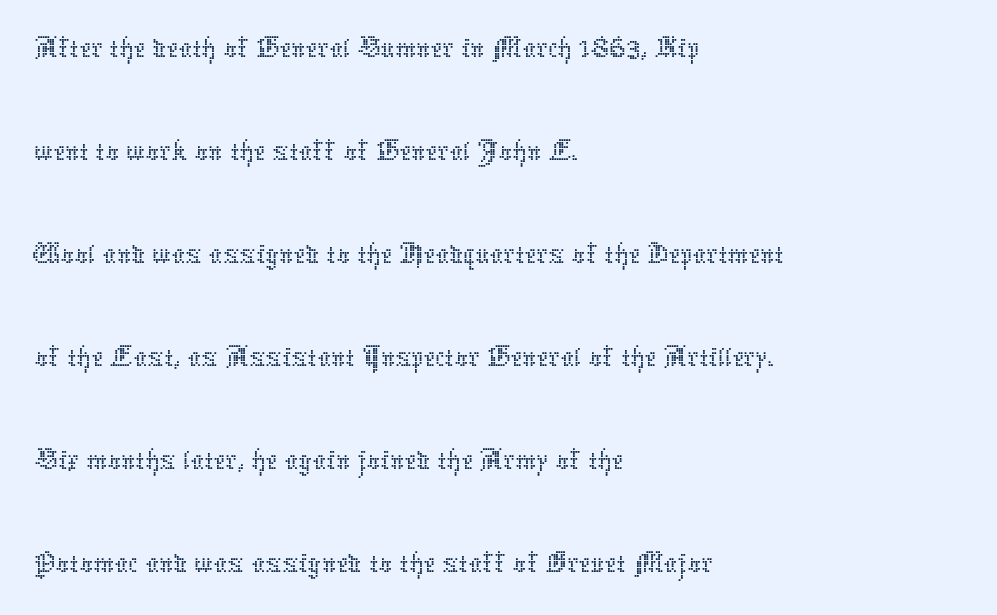
A roman cut, with each character standing at attention. Every row of glyphs begins at an identical x-position on the left. Anything drawn beneath the words? Only blank space. Characters follow at the spacing the type designer built in.
